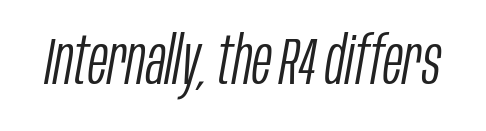
Q: Is the text bold? A: No.
Q: Is the text italic (slanted)? A: Yes, it leans right by about 10 degrees.
Q: Is the text underlined? A: No.
Q: Is the spacing between letters normal or unusually wide? A: Normal.
Q: Width (condensed, normal, or wide)? A: Condensed.
Q: Stroke contrast? A: Low.
Q: x-height? A: Large.
Q: Monospaced? A: No.
